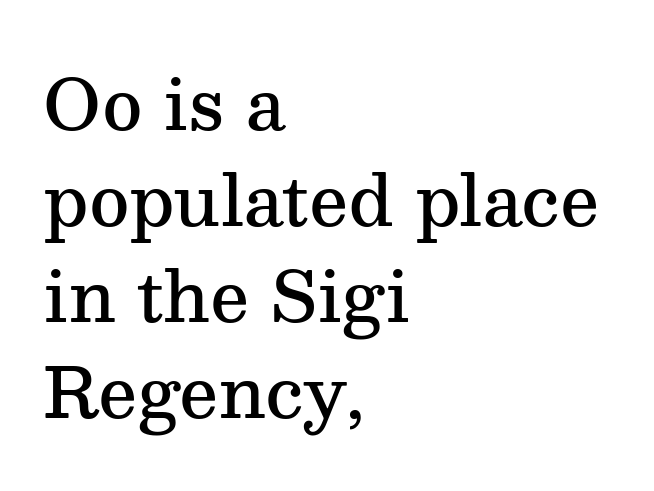
Q: Is the text bold? A: Semi-bold.
Q: Is the text italic (slanted)? A: No, it is upright.
Q: Is the typeface a serif or a sans-serif typeface? A: Serif.
Q: Is the text underlined? A: No.
Q: How is the paragraph aligned? A: Left-aligned.
Q: Is the spacing between letters normal or unusually wide? A: Normal.
Q: Is the spacing between lines tight, normal or loose? A: Normal.
Q: Width (condensed, normal, or wide)? A: Normal.
Q: Stroke contrast? A: Medium.
Q: x-height? A: Medium.
Q: Monospaced? A: No.
